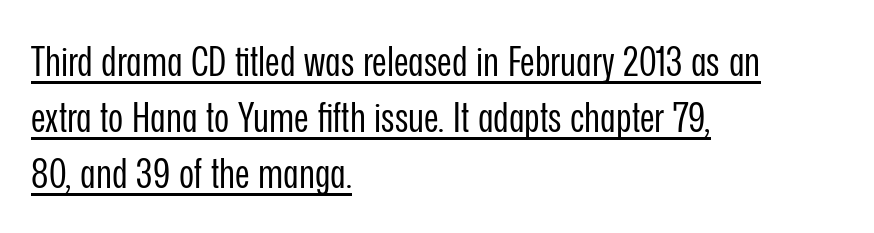
Spacing between characters is what you'd get straight out of the box. Spacing verdict: proportional, widths tailored to each character. The rendering shows plain stroke endings on the letterforms — a sans-serif design. The space between consecutive lines is moderate. The type sits square on the baseline with zero lean. The string is rendered with underlining switched on.
